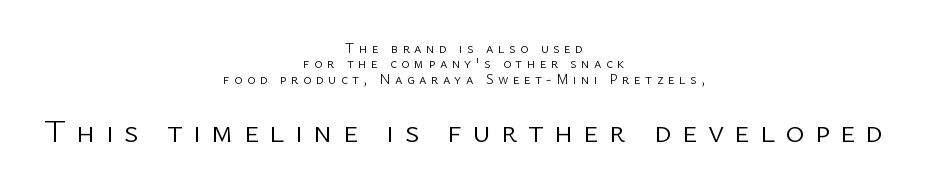
The letters carry no serifs — their stems end cleanly without finishing strokes. This layout puts the modest block above and the oversized block below. Reading down the column, the eye jumps only a short way to each next line. Each line is balanced around a shared central axis. The letters look calm and open, with moderate or lighter stems. Rendered with straight, roman letterforms.
